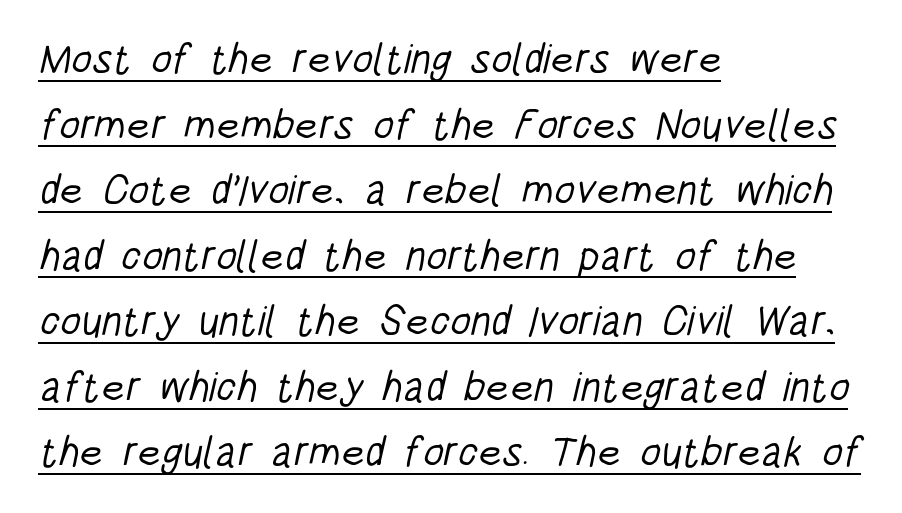
Q: Is the text bold? A: No.
Q: Is the typeface a serif or a sans-serif typeface? A: Sans-serif.
Q: Is the text underlined? A: Yes.
Q: How is the paragraph aligned? A: Left-aligned.
Q: Is the spacing between letters normal or unusually wide? A: Normal.
Q: Is the spacing between lines tight, normal or loose? A: Normal.
Q: Width (condensed, normal, or wide)? A: Condensed.
Q: Stroke contrast? A: Low.
Q: x-height? A: Large.
Q: Monospaced? A: No.
